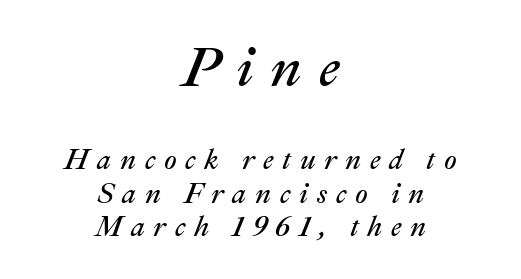
The image shows 55 px regular-weight type, italic (leaning right); set centered, line spacing 1.19x, unusually wide letter spacing (+0.31 em), not underlined; the first (top) block is 1.96x larger; medium stroke contrast and a medium x-height.
